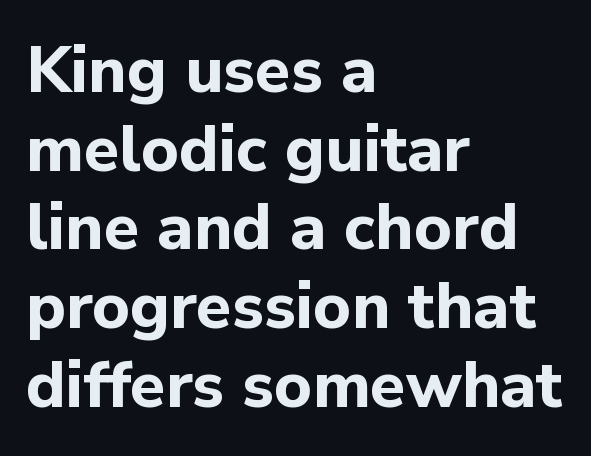
Q: Is the text bold? A: Yes.
Q: Is the text italic (slanted)? A: No, it is upright.
Q: Is the typeface a serif or a sans-serif typeface? A: Sans-serif.
Q: Is the text underlined? A: No.
Q: How is the paragraph aligned? A: Left-aligned.
Q: Is the spacing between letters normal or unusually wide? A: Normal.
Q: Width (condensed, normal, or wide)? A: Normal.
Q: Stroke contrast? A: Low.
Q: x-height? A: Medium.
Q: Monospaced? A: No.
